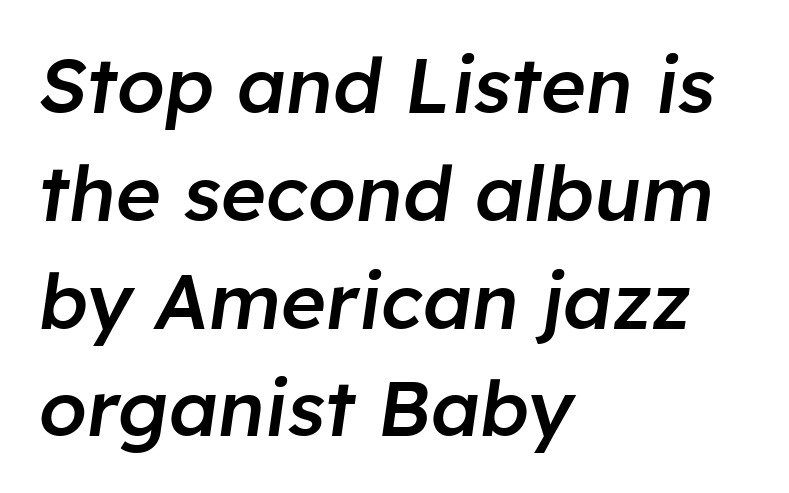
The image shows 77 px semibold type, italic (leaning right); set left-aligned, normal line spacing (1.4x), normal letter spacing, not underlined; low stroke contrast and a medium x-height.
